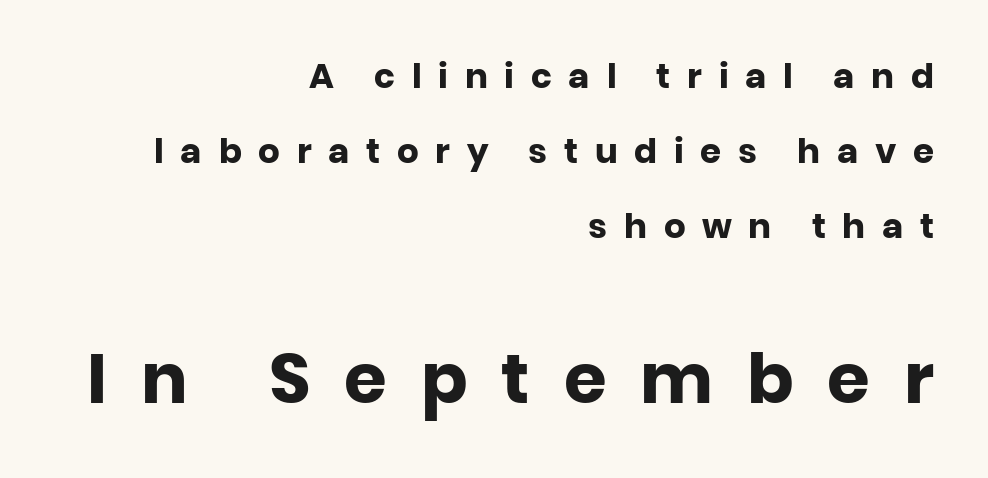
{"serif": "no", "italic": "no", "bold": "yes", "weight": "heavy", "width": "normal", "stroke_contrast": "low", "x_height": "large", "monospaced": "no", "underline": "no", "align": "right", "line_spacing": "loose", "line_spacing_ratio": 2.2, "letter_spacing": "wide", "letter_spacing_em": 0.49, "larger_block": "second", "size_ratio": 2.03, "glyph_px": 69}
